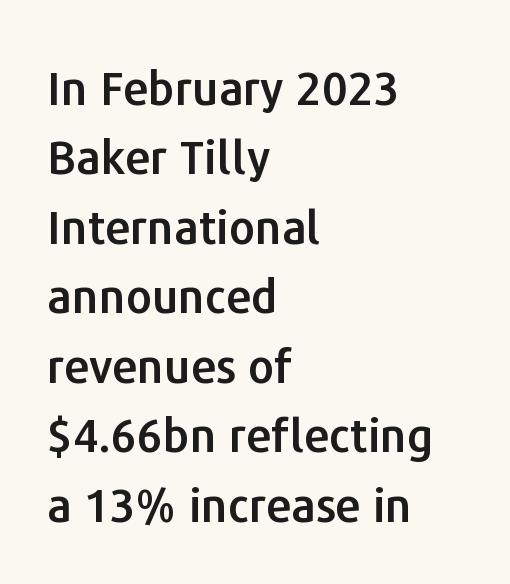
The image shows 46 px sans-serif type, upright; set left-aligned, normal line spacing (1.51x), normal letter spacing, not underlined; low stroke contrast and a medium x-height.
